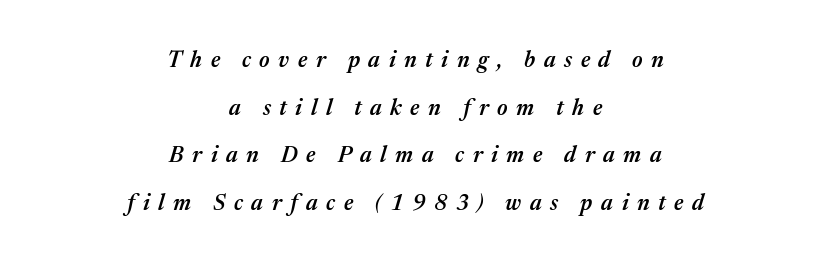
{"italic": "yes", "lean": "right", "slant_degrees": 17, "bold": "semi", "underline": "no", "align": "center", "line_spacing": "loose", "line_spacing_ratio": 2.16, "letter_spacing": "wide", "letter_spacing_em": 0.39, "glyph_px": 22}
